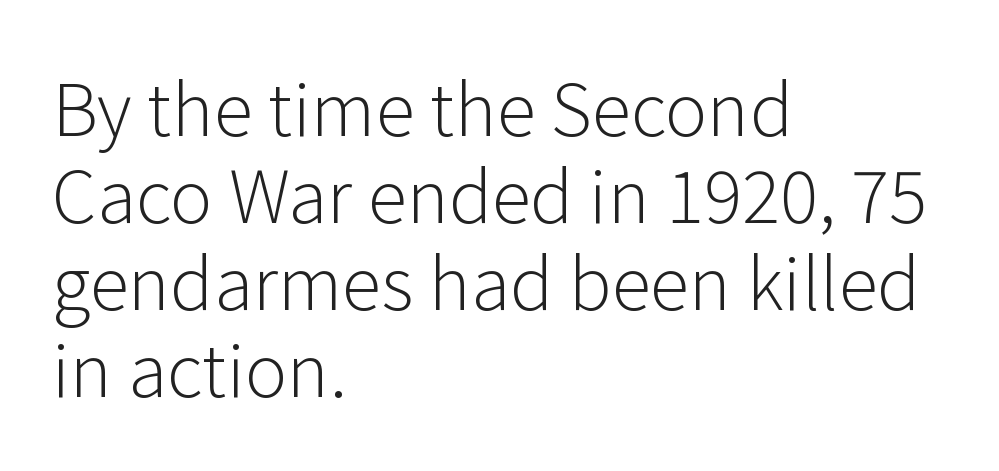
The image shows 72 px light sans-serif type, upright; set left-aligned, line spacing 1.21x, normal letter spacing, not underlined; low stroke contrast and a medium x-height.
